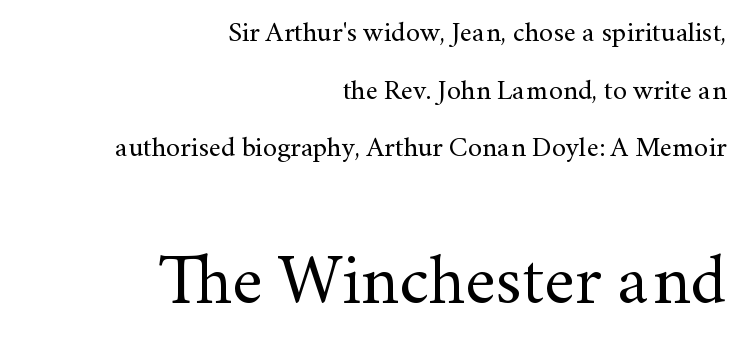
{"serif": "yes", "italic": "no", "bold": "no", "weight": "regular", "width": "normal", "stroke_contrast": "medium", "x_height": "small", "monospaced": "no", "underline": "no", "align": "right", "line_spacing": "loose", "line_spacing_ratio": 2.06, "letter_spacing": "normal", "letter_spacing_em": 0.0, "larger_block": "second", "size_ratio": 2.54, "glyph_px": 71}
